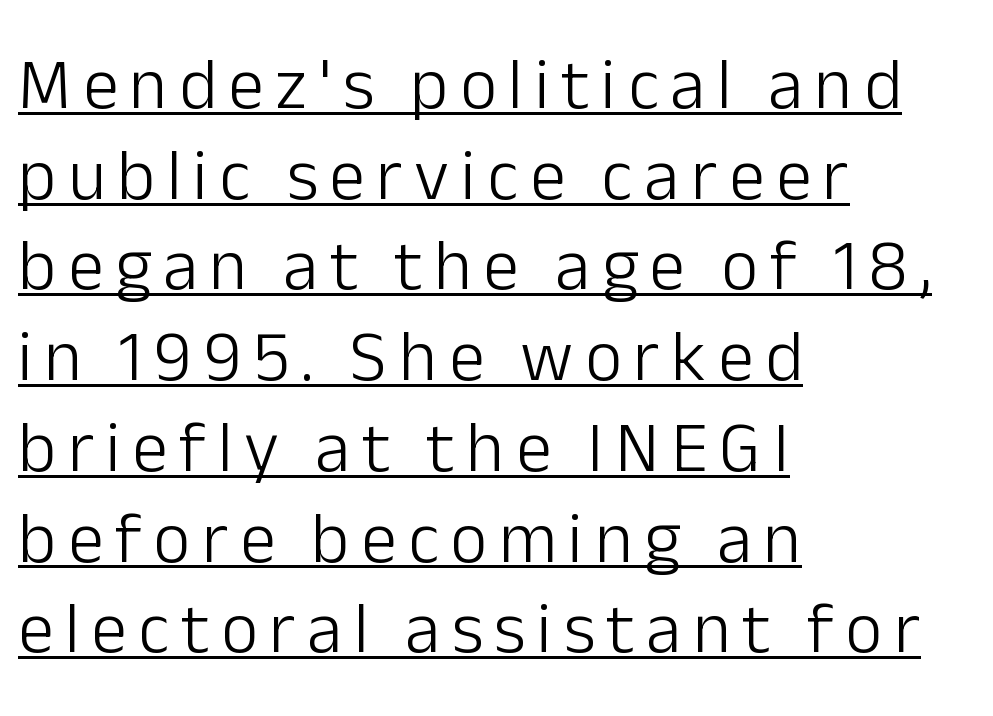
{"serif": "no", "italic": "no", "bold": "no", "weight": "light", "width": "normal", "stroke_contrast": "low", "x_height": "medium", "monospaced": "no", "underline": "yes", "align": "left", "line_spacing": "normal", "line_spacing_ratio": 1.26, "glyph_px": 72}
